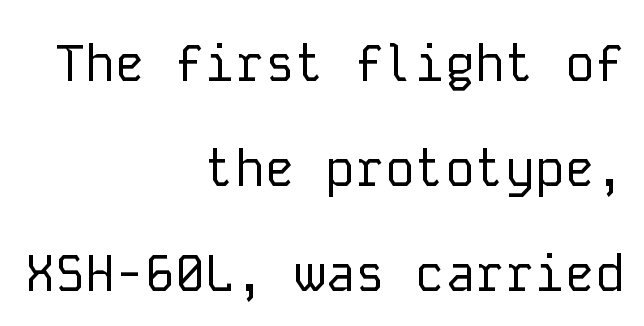
A roman cut, with each character standing at attention. Successive baselines arrive slowly, with a big drop between each. The glyphs are unaccompanied by any horizontal stroke below them. Font category for this specimen: sans-serif. This sample has the even, mechanical cadence of fixed-width lettering.
